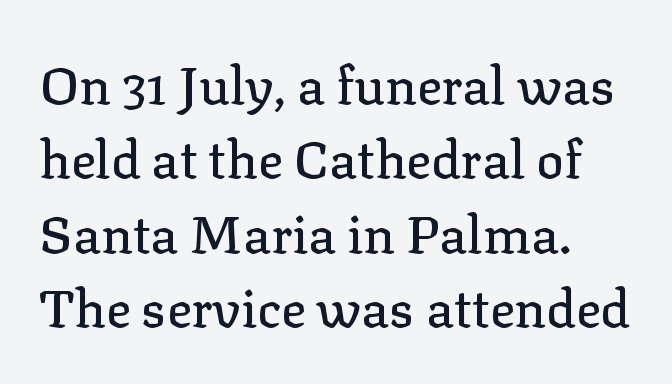
{"serif": "yes", "italic": "no", "width": "normal", "stroke_contrast": "low", "x_height": "medium", "monospaced": "no", "underline": "no", "align": "left", "line_spacing": "normal", "line_spacing_ratio": 1.43, "letter_spacing": "normal", "letter_spacing_em": 0.0, "glyph_px": 52}
